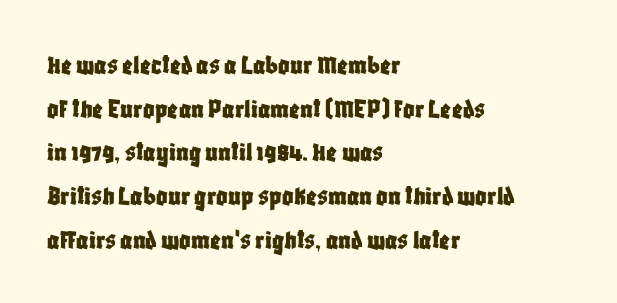
Q: Is the text italic (slanted)? A: No, it is upright.
Q: Is the typeface a serif or a sans-serif typeface? A: Sans-serif.
Q: Is the text underlined? A: No.
Q: How is the paragraph aligned? A: Left-aligned.
Q: Is the spacing between letters normal or unusually wide? A: Normal.
Q: Is the spacing between lines tight, normal or loose? A: Normal.
Q: Width (condensed, normal, or wide)? A: Condensed.
Q: Stroke contrast? A: Low.
Q: x-height? A: Large.
Q: Monospaced? A: No.
